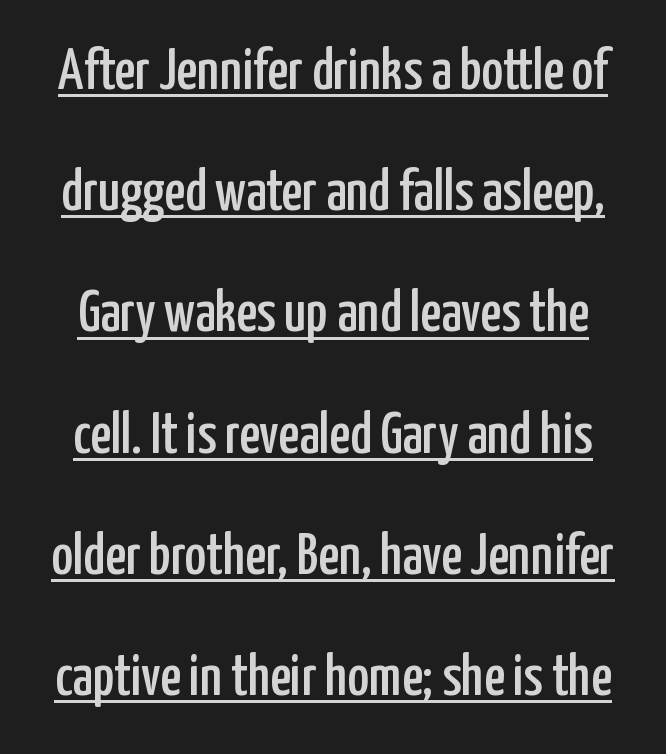
Q: Is the text italic (slanted)? A: No, it is upright.
Q: Is the typeface a serif or a sans-serif typeface? A: Sans-serif.
Q: Is the text underlined? A: Yes.
Q: Is the spacing between letters normal or unusually wide? A: Normal.
Q: Is the spacing between lines tight, normal or loose? A: Loose.
Q: Width (condensed, normal, or wide)? A: Condensed.
Q: Stroke contrast? A: Low.
Q: x-height? A: Medium.
Q: Monospaced? A: No.
